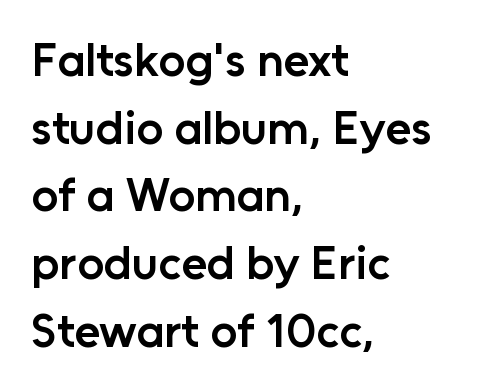
The image shows 47 px semibold sans-serif type, upright; set left-aligned, normal line spacing (1.44x), normal letter spacing, not underlined; low stroke contrast and a medium x-height.
